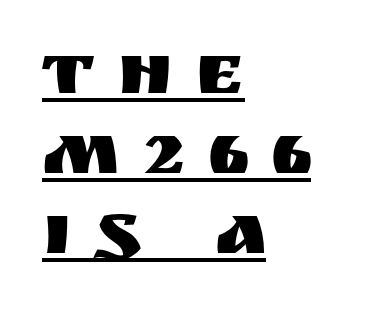
The image shows 74 px sans-serif type, upright; set left-aligned, tight line spacing (1.08x), unusually wide letter spacing (+0.31 em), underlined; medium stroke contrast and a large x-height.
